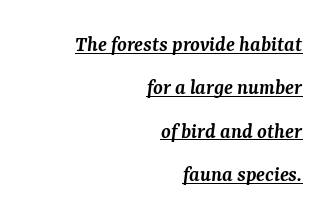
The image shows 22 px text type, italic (leaning right); set right-aligned, loose line spacing (1.97x), normal letter spacing, underlined.
